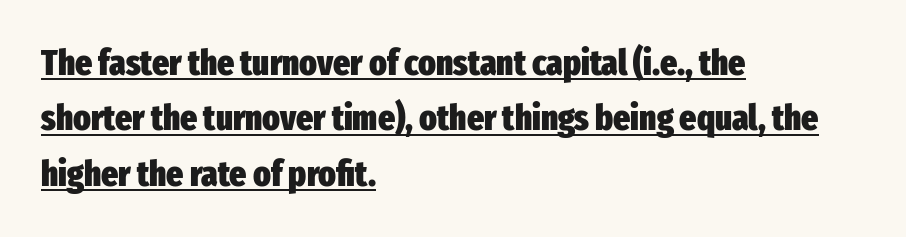
The image shows 36 px heavy, condensed sans-serif type, upright; set left-aligned, normal line spacing (1.54x), normal letter spacing, underlined; low stroke contrast and a medium x-height.
